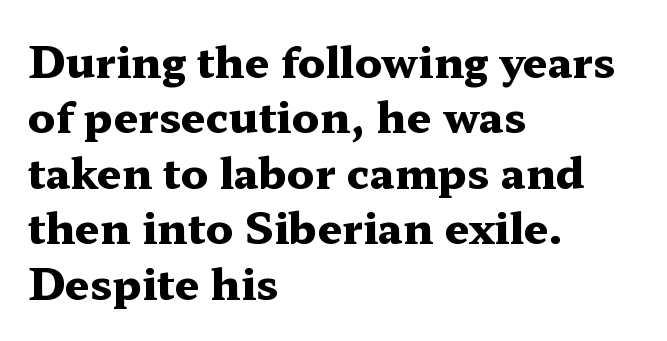
{"serif": "yes", "italic": "no", "bold": "yes", "weight": "heavy", "width": "wide", "stroke_contrast": "medium", "x_height": "medium", "monospaced": "no", "underline": "no", "align": "left", "line_spacing": "normal", "line_spacing_ratio": 1.29, "letter_spacing": "normal", "letter_spacing_em": 0.0, "glyph_px": 43}
